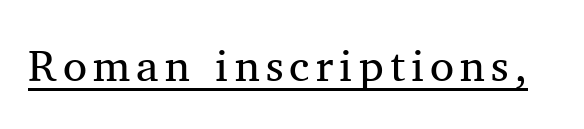
{"serif": "yes", "italic": "no", "bold": "no", "weight": "regular", "width": "normal", "stroke_contrast": "medium", "x_height": "medium", "monospaced": "no", "underline": "yes", "glyph_px": 44}
